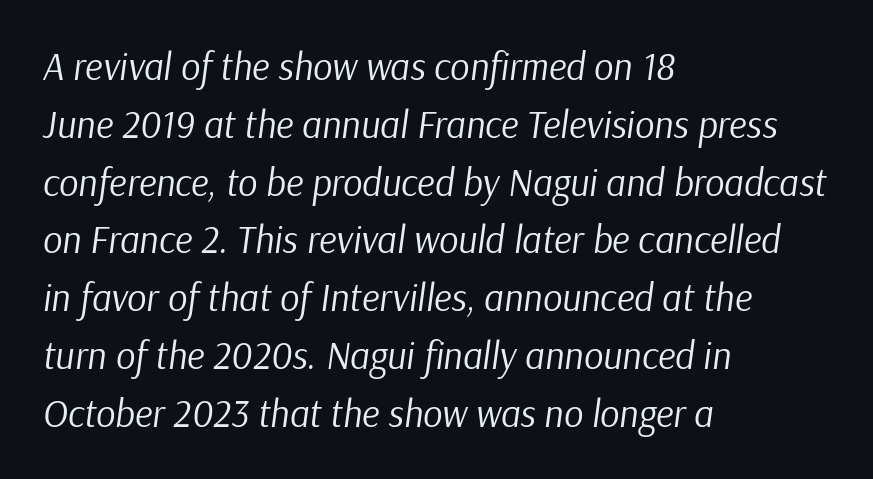
Q: Is the text bold? A: No.
Q: Is the text italic (slanted)? A: Yes, it leans right by about 9 degrees.
Q: Is the text underlined? A: No.
Q: How is the paragraph aligned? A: Left-aligned.
Q: Is the spacing between letters normal or unusually wide? A: Normal.
Q: Is the spacing between lines tight, normal or loose? A: Normal.
Q: Width (condensed, normal, or wide)? A: Normal.
Q: Stroke contrast? A: Low.
Q: x-height? A: Medium.
Q: Monospaced? A: No.
